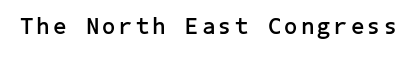
{"italic": "no", "bold": "yes", "underline": "no", "glyph_px": 23}
